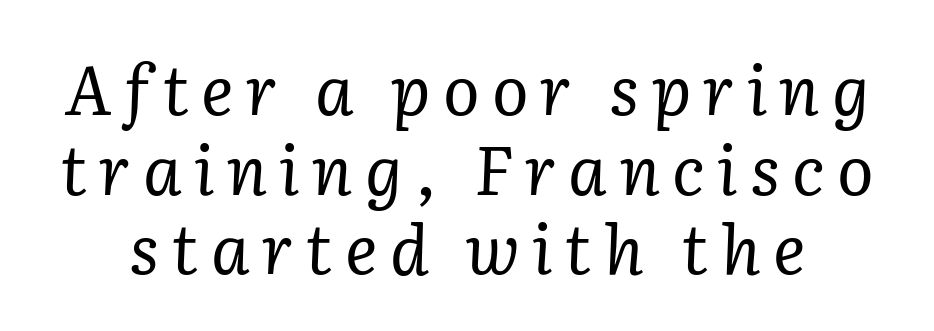
The rendering applies a slant to the glyphs. Small tapered or slab feet sit at the stroke ends, so this counts as serif. The strokes carry an ordinary text weight at most. Letters rest on an invisible, unmarked baseline. Proportional: the letters do not fall into vertical columns.
